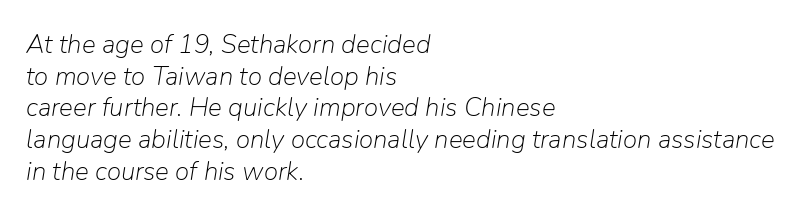
{"italic": "yes", "lean": "right", "slant_degrees": 9, "bold": "no", "underline": "no", "align": "left", "line_spacing_ratio": 1.22, "letter_spacing": "normal", "letter_spacing_em": 0.0, "glyph_px": 26}
